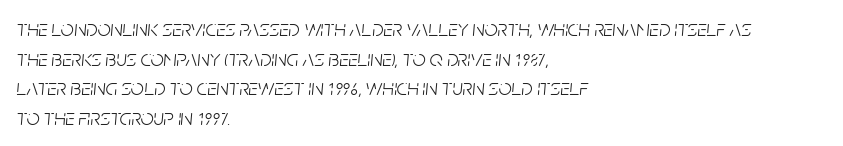
{"italic": "yes", "lean": "right", "slant_degrees": 5, "bold": "no", "underline": "no", "align": "left", "line_spacing": "normal", "line_spacing_ratio": 1.29, "letter_spacing": "normal", "letter_spacing_em": 0.0, "glyph_px": 23}
